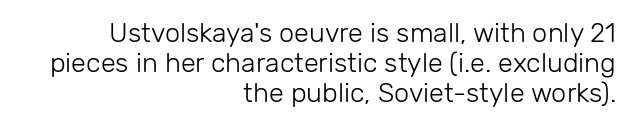
Vertically, the passage feels compressed, each row crowding the next. Does the lettering tilt? It doesn't — this is upright. Between one letter and the next there's only the usual sliver of space. No letter is thick-stroked: the sample isn't bold. This sample is right-justified, so line beginnings fall wherever the words allow.
